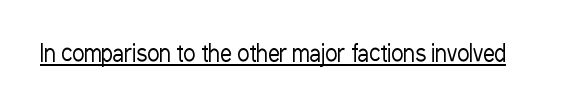
Q: Is the text bold? A: No.
Q: Is the text italic (slanted)? A: No, it is upright.
Q: Is the text underlined? A: Yes.
Q: Is the spacing between letters normal or unusually wide? A: Normal.
